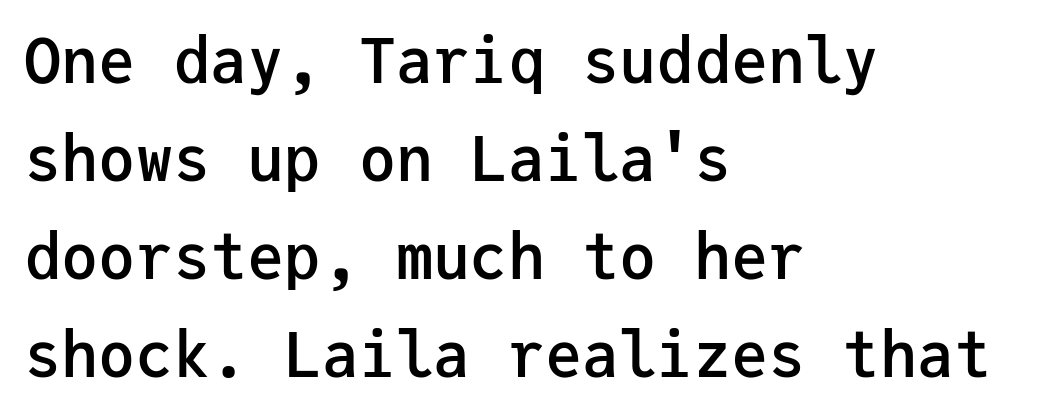
The image shows 62 px semibold sans-serif type, upright, monospaced; set left-aligned, normal line spacing (1.58x), normal letter spacing, not underlined; low stroke contrast and a medium x-height.
